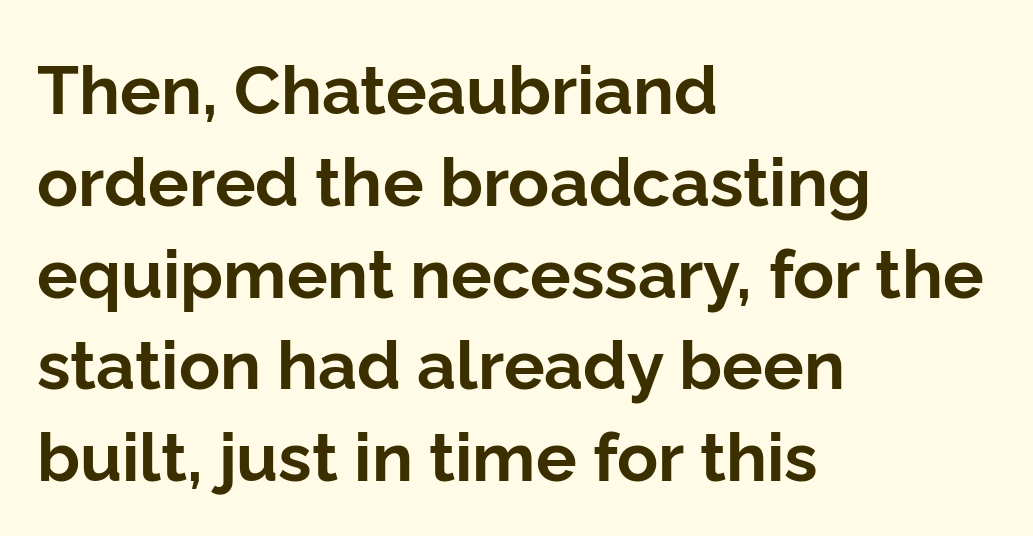
The image shows 68 px bold sans-serif type, upright; set left-aligned, normal line spacing (1.35x), normal letter spacing, not underlined; low stroke contrast and a medium x-height.
